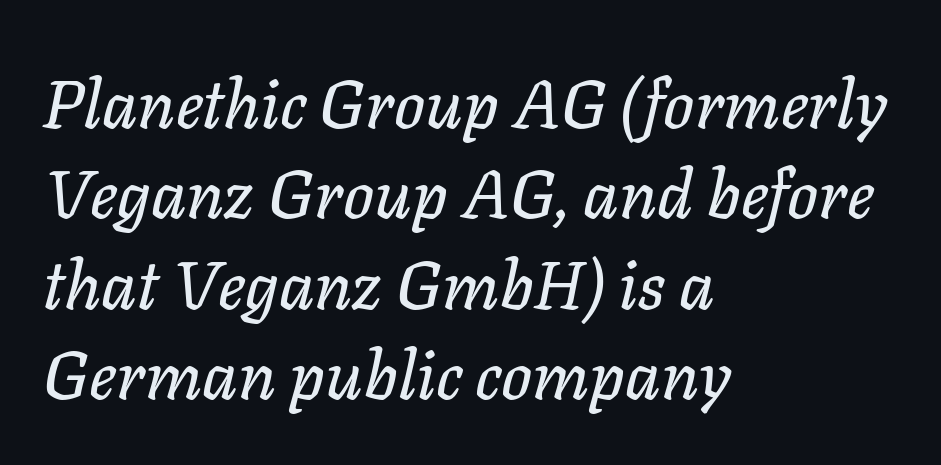
One glance says typical: line gaps are just what's usual. All the whitespace from short lines collects on the right. Characters follow at the spacing the type designer built in. You can tell it's italic because the verticals aren't actually vertical. Each letter keeps its own natural width here, so spacing adapts to shape. Descenders are the only things crossing below the line.
